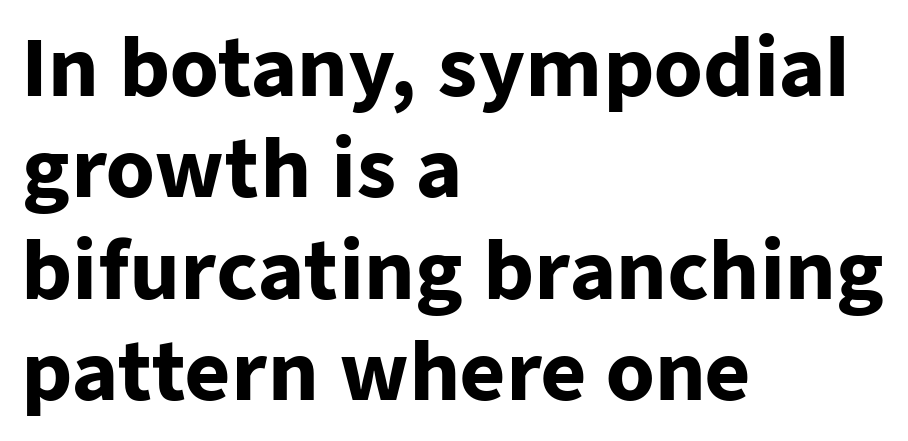
Q: Is the text bold? A: Yes.
Q: Is the text italic (slanted)? A: No, it is upright.
Q: Is the typeface a serif or a sans-serif typeface? A: Sans-serif.
Q: Is the text underlined? A: No.
Q: How is the paragraph aligned? A: Left-aligned.
Q: Is the spacing between letters normal or unusually wide? A: Normal.
Q: Is the spacing between lines tight, normal or loose? A: Normal.
Q: Width (condensed, normal, or wide)? A: Normal.
Q: Stroke contrast? A: Low.
Q: x-height? A: Medium.
Q: Monospaced? A: No.
